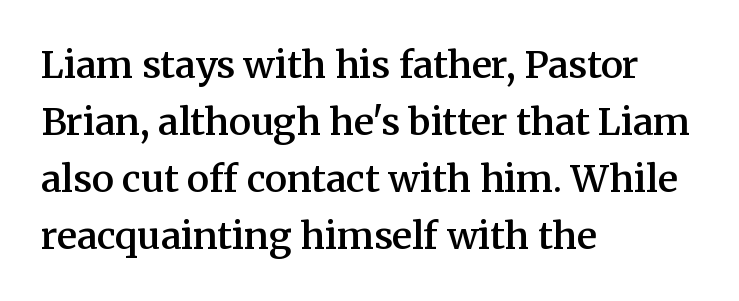
Q: Is the text bold? A: Semi-bold.
Q: Is the text italic (slanted)? A: No, it is upright.
Q: Is the typeface a serif or a sans-serif typeface? A: Serif.
Q: Is the text underlined? A: No.
Q: How is the paragraph aligned? A: Left-aligned.
Q: Is the spacing between letters normal or unusually wide? A: Normal.
Q: Is the spacing between lines tight, normal or loose? A: Normal.
Q: Width (condensed, normal, or wide)? A: Normal.
Q: Stroke contrast? A: Medium.
Q: x-height? A: Medium.
Q: Monospaced? A: No.
